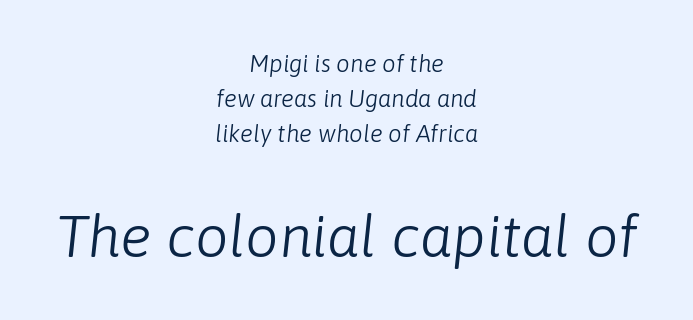
The image shows 59 px light type, italic (leaning right); set centered, normal line spacing (1.46x), normal letter spacing, not underlined; the second (bottom) block is 2.46x larger; low stroke contrast and a medium x-height.
